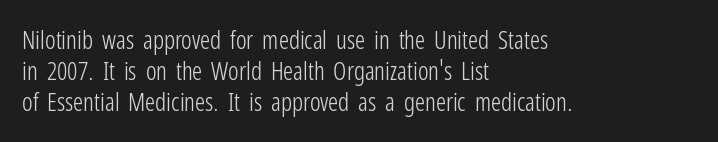
Q: Is the text bold? A: No.
Q: Is the text italic (slanted)? A: No, it is upright.
Q: Is the text underlined? A: No.
Q: How is the paragraph aligned? A: Left-aligned.
Q: Is the spacing between letters normal or unusually wide? A: Normal.
Q: Is the spacing between lines tight, normal or loose? A: Normal.
